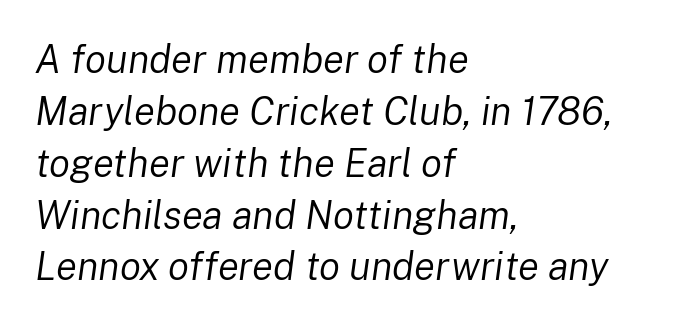
The image shows 39 px regular-weight type, italic (leaning right); set left-aligned, normal line spacing (1.33x), normal letter spacing, not underlined; low stroke contrast and a medium x-height.
